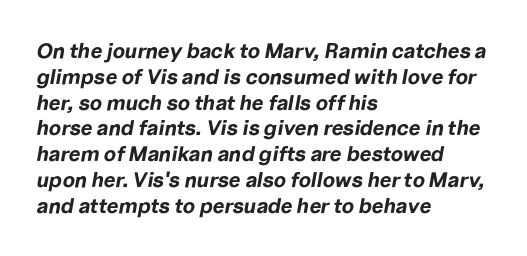
The typesetter chose a ragged-right arrangement here. Observe the ordinary spacing: letters are neighbours, not strangers. Anything drawn beneath the words? Only blank space. The passage shown is emphatically bold. Designer's note — italics engaged.
